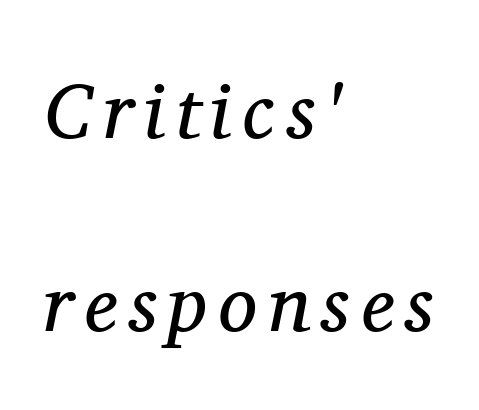
The image shows 78 px regular-weight serif type, italic (leaning right); set left-aligned, loose line spacing (2.47x), not underlined; medium stroke contrast and a medium x-height.
